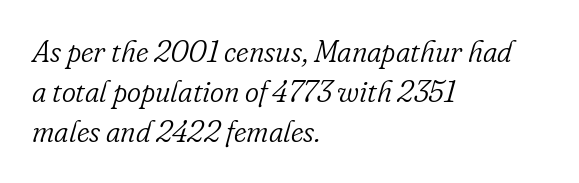
Visually the block forms a straight wall on the left and a jagged coastline on the right. Leading matches the norm, producing a regular column. The rendering applies a slant to the glyphs. The glyphs are unaccompanied by any horizontal stroke below them. A typesetter would call this proportional, since set widths differ per character.
